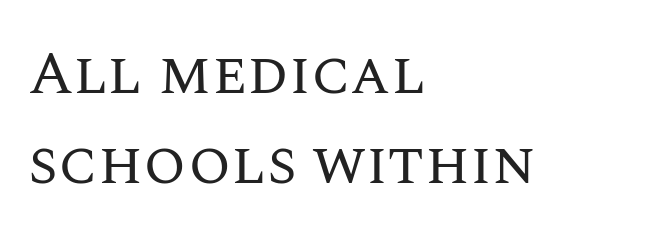
{"italic": "no", "bold": "no", "weight": "regular", "width": "normal", "stroke_contrast": "medium", "x_height": "large", "monospaced": "no", "underline": "no", "align": "left", "line_spacing": "normal", "line_spacing_ratio": 1.47, "letter_spacing": "normal", "letter_spacing_em": 0.0, "glyph_px": 61}
